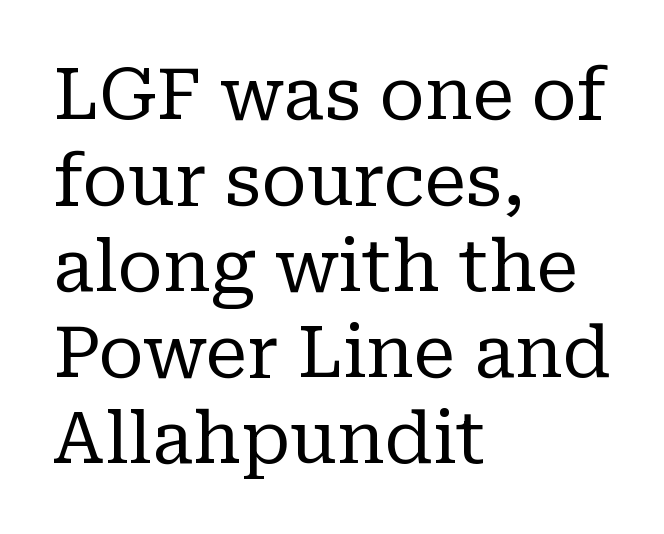
The face used here is proportionally spaced, like ordinary book or web type. No extra ink here — the face is not bold. What stands out about the letter spacing? Nothing — it is the standard amount. Unlike italic type, these characters show no tilt at all.
